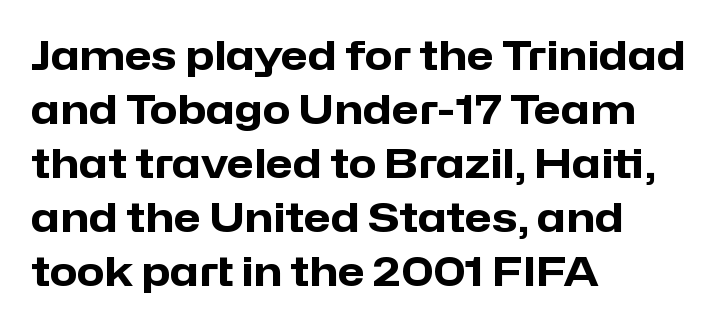
{"serif": "no", "italic": "no", "bold": "yes", "weight": "heavy", "width": "normal", "stroke_contrast": "low", "x_height": "medium", "monospaced": "no", "underline": "no", "align": "left", "line_spacing": "normal", "line_spacing_ratio": 1.35, "letter_spacing": "normal", "letter_spacing_em": 0.0, "glyph_px": 40}
